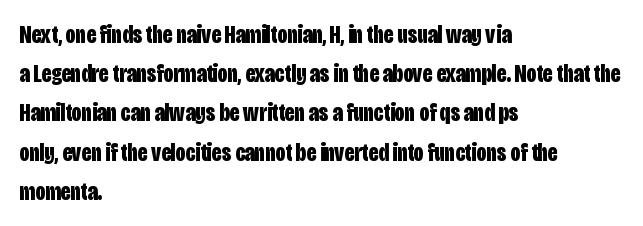
The image shows 25 px bold type, upright; set left-aligned, normal line spacing (1.57x), normal letter spacing, not underlined.
